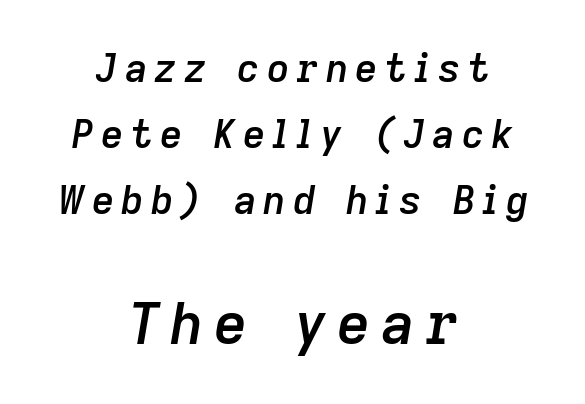
Q: Is the text bold? A: Semi-bold.
Q: Is the text italic (slanted)? A: Yes, it leans right by about 9 degrees.
Q: Is the text underlined? A: No.
Q: How is the paragraph aligned? A: Centered.
Q: Is the spacing between lines tight, normal or loose? A: Normal.
Q: Which block of text is set in a larger size, the first (top) or the second (bottom)? A: The second (bottom) one.
Q: Width (condensed, normal, or wide)? A: Normal.
Q: Stroke contrast? A: Low.
Q: x-height? A: Medium.
Q: Monospaced? A: No.
